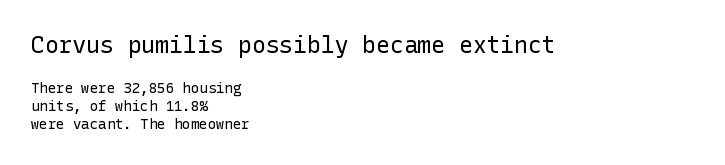
Q: Is the text bold? A: No.
Q: Is the text italic (slanted)? A: No, it is upright.
Q: Is the text underlined? A: No.
Q: How is the paragraph aligned? A: Left-aligned.
Q: Is the spacing between letters normal or unusually wide? A: Normal.
Q: Is the spacing between lines tight, normal or loose? A: Normal.
Q: Which block of text is set in a larger size, the first (top) or the second (bottom)? A: The first (top) one.
